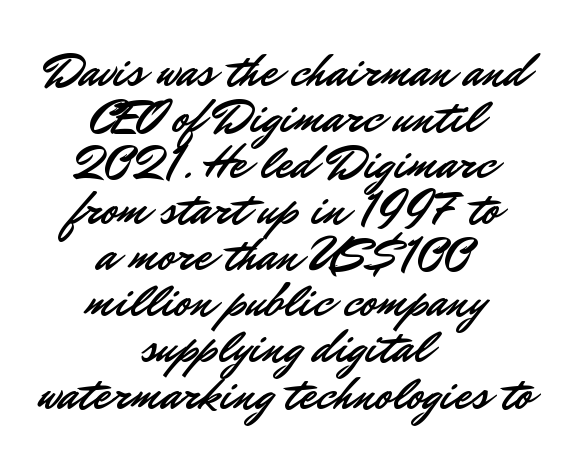
The image shows 48 px sans-serif type; set centered, tight line spacing (0.96x), normal letter spacing, not underlined; low stroke contrast and a small x-height.
